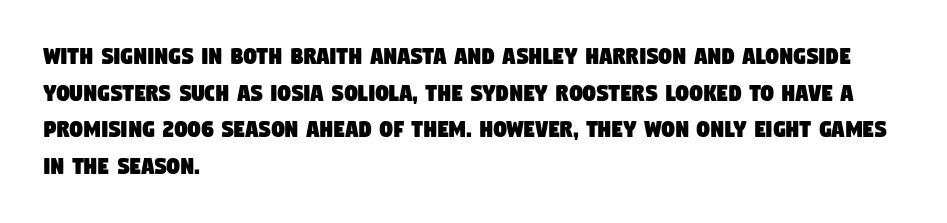
Q: Is the text underlined? A: No.
Q: How is the paragraph aligned? A: Left-aligned.
Q: Is the spacing between letters normal or unusually wide? A: Normal.
Q: Is the spacing between lines tight, normal or loose? A: Normal.
